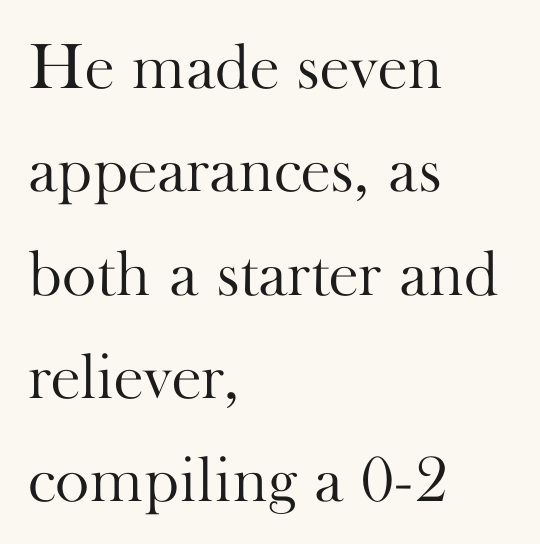
Q: Is the text bold? A: No.
Q: Is the text italic (slanted)? A: No, it is upright.
Q: Is the typeface a serif or a sans-serif typeface? A: Serif.
Q: Is the text underlined? A: No.
Q: How is the paragraph aligned? A: Left-aligned.
Q: Is the spacing between letters normal or unusually wide? A: Normal.
Q: Is the spacing between lines tight, normal or loose? A: Normal.
Q: Width (condensed, normal, or wide)? A: Normal.
Q: Stroke contrast? A: High.
Q: x-height? A: Small.
Q: Monospaced? A: No.
